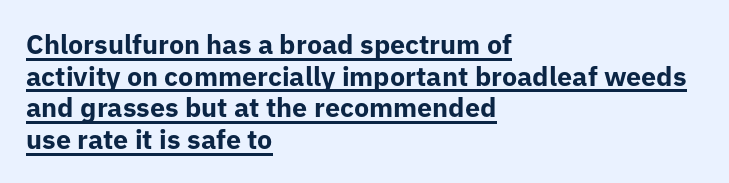
The image shows 27 px bold type, upright; set left-aligned, line spacing 1.17x, normal letter spacing, underlined.
